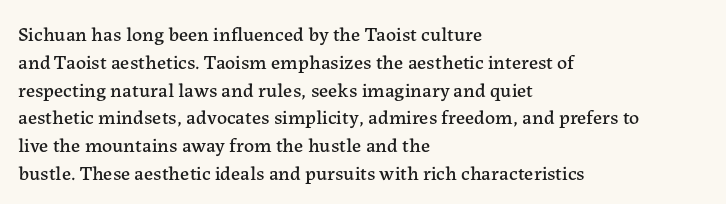
Q: Is the text italic (slanted)? A: No, it is upright.
Q: Is the text underlined? A: No.
Q: How is the paragraph aligned? A: Left-aligned.
Q: Is the spacing between letters normal or unusually wide? A: Normal.
Q: Is the spacing between lines tight, normal or loose? A: Normal.
